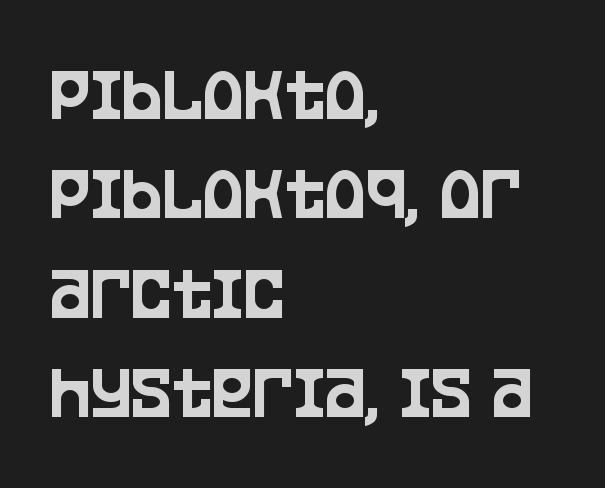
Here the glyphs are tracked normally, forming tight word shapes. These lines were composed using upright roman letters. Type style note: lacks serifs. Each row of text sits above clean, open space.
